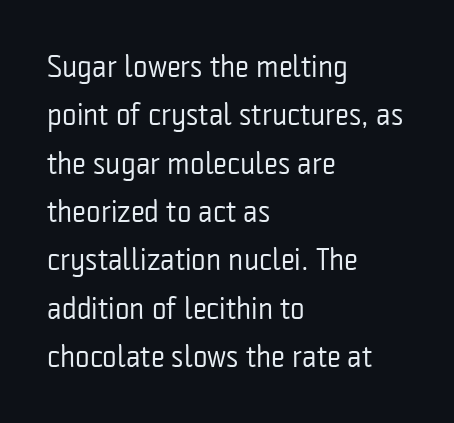
Q: Is the text bold? A: No.
Q: Is the text italic (slanted)? A: No, it is upright.
Q: Is the typeface a serif or a sans-serif typeface? A: Sans-serif.
Q: Is the text underlined? A: No.
Q: How is the paragraph aligned? A: Left-aligned.
Q: Is the spacing between letters normal or unusually wide? A: Normal.
Q: Is the spacing between lines tight, normal or loose? A: Normal.
Q: Width (condensed, normal, or wide)? A: Condensed.
Q: Stroke contrast? A: Low.
Q: x-height? A: Medium.
Q: Monospaced? A: No.
